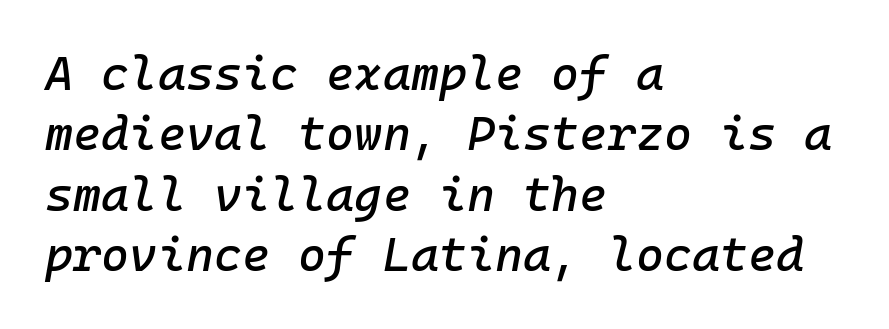
Q: Is the text italic (slanted)? A: Yes, it leans right by about 10 degrees.
Q: Is the text underlined? A: No.
Q: How is the paragraph aligned? A: Left-aligned.
Q: Is the spacing between letters normal or unusually wide? A: Normal.
Q: Is the spacing between lines tight, normal or loose? A: Normal.
Q: Width (condensed, normal, or wide)? A: Normal.
Q: Stroke contrast? A: Low.
Q: x-height? A: Medium.
Q: Monospaced? A: Yes.
